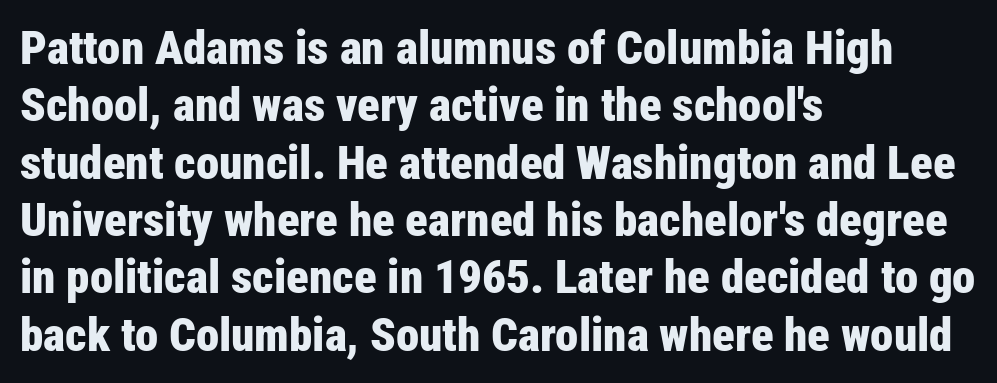
The image shows 47 px bold, condensed sans-serif type, upright; set left-aligned, line spacing 1.22x, normal letter spacing, not underlined; low stroke contrast and a medium x-height.
